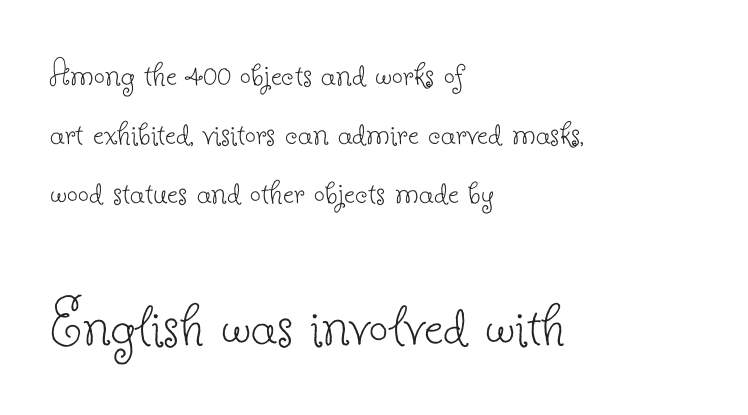
Q: Is the text bold? A: No.
Q: Is the text italic (slanted)? A: No, it is upright.
Q: Is the typeface a serif or a sans-serif typeface? A: Serif.
Q: Is the text underlined? A: No.
Q: How is the paragraph aligned? A: Left-aligned.
Q: Is the spacing between letters normal or unusually wide? A: Normal.
Q: Is the spacing between lines tight, normal or loose? A: Normal.
Q: Which block of text is set in a larger size, the first (top) or the second (bottom)? A: The second (bottom) one.
Q: Width (condensed, normal, or wide)? A: Normal.
Q: Stroke contrast? A: Low.
Q: x-height? A: Small.
Q: Monospaced? A: No.
